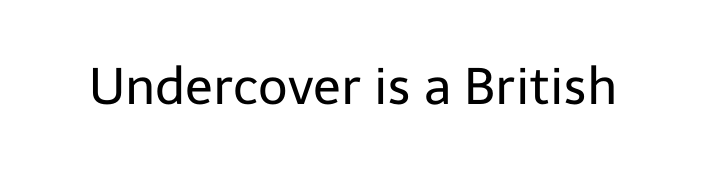
Q: Is the text bold? A: No.
Q: Is the text italic (slanted)? A: No, it is upright.
Q: Is the typeface a serif or a sans-serif typeface? A: Sans-serif.
Q: Is the text underlined? A: No.
Q: Is the spacing between letters normal or unusually wide? A: Normal.
Q: Width (condensed, normal, or wide)? A: Normal.
Q: Stroke contrast? A: Low.
Q: x-height? A: Medium.
Q: Monospaced? A: No.
